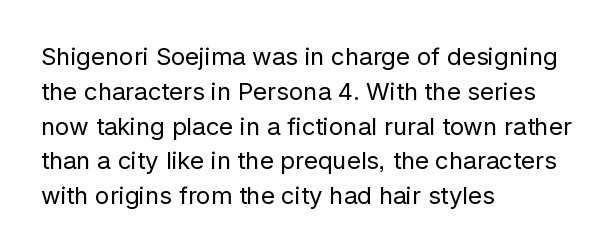
Summary of weight: not heavy and not bold. The passage shown stacks its lines at a standard gap. Upright lettering throughout. Tracking value appears to be zero — textbook default spacing.
